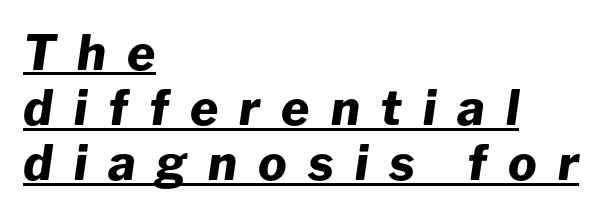
In terms of posture, this sample is oblique. Caption: lettering with a line underneath. If you measured baseline to baseline, you'd find a short distance. Strong, thick strokes mark this as bold type. This rendering widens character spacing well past its baseline value. You could not count columns in this text — the font is proportionally spaced.
